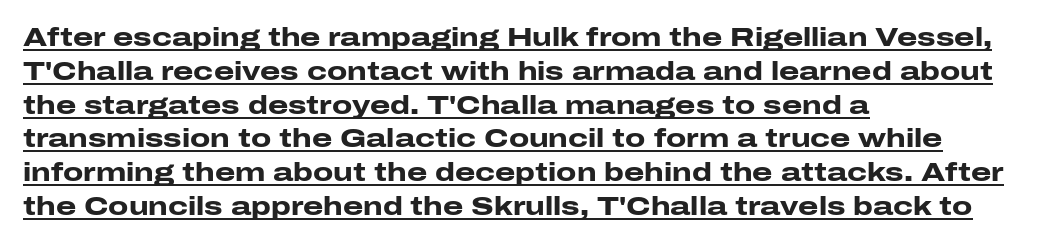
Q: Is the text bold? A: Yes.
Q: Is the text italic (slanted)? A: No, it is upright.
Q: Is the text underlined? A: Yes.
Q: How is the paragraph aligned? A: Left-aligned.
Q: Is the spacing between letters normal or unusually wide? A: Normal.
Q: Is the spacing between lines tight, normal or loose? A: Normal.
